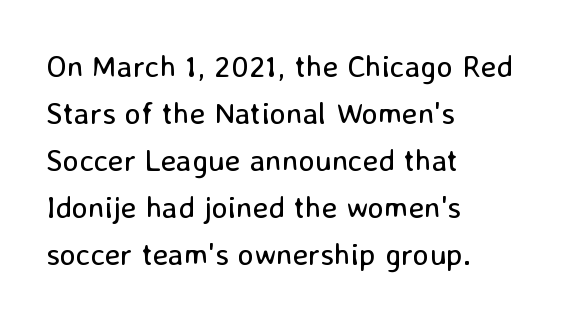
{"serif": "no", "italic": "no", "bold": "no", "weight": "regular", "width": "normal", "stroke_contrast": "low", "x_height": "medium", "monospaced": "no", "underline": "no", "align": "left", "line_spacing": "normal", "line_spacing_ratio": 1.52, "letter_spacing": "normal", "letter_spacing_em": 0.0, "glyph_px": 31}
